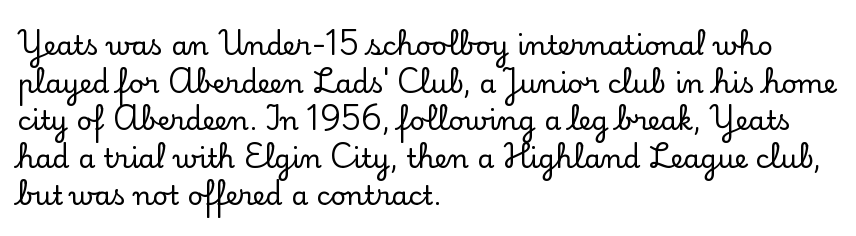
Plain, unruled lines of type. The lines in this sample share a left origin and differ only in where they stop. The specimen reads as upright at a glance. Letter spacing: default. If you measured baseline to baseline, you'd find a middling distance.
